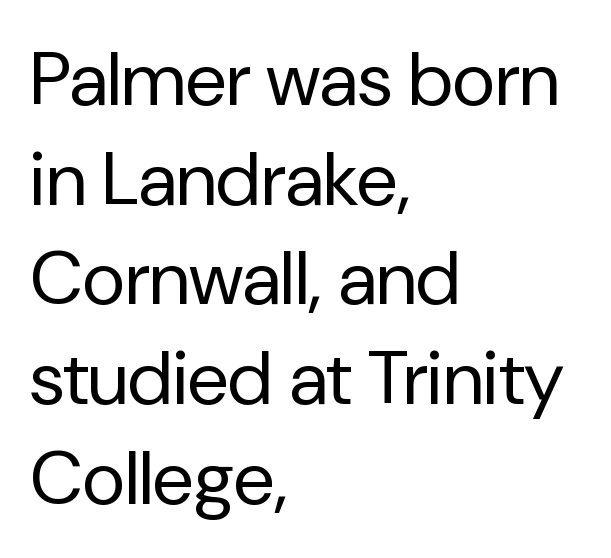
{"serif": "no", "italic": "no", "bold": "no", "weight": "regular", "width": "normal", "stroke_contrast": "low", "x_height": "medium", "monospaced": "no", "underline": "no", "align": "left", "line_spacing": "normal", "line_spacing_ratio": 1.33, "letter_spacing": "normal", "letter_spacing_em": 0.0, "glyph_px": 75}
